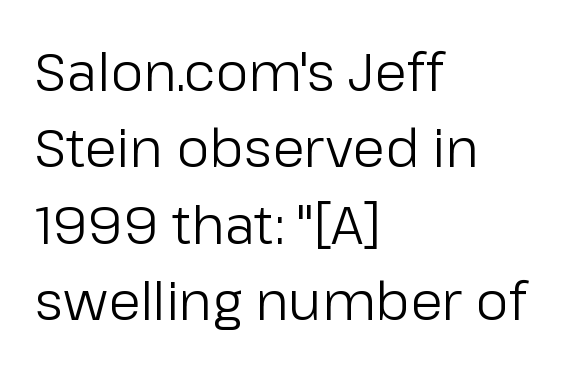
The lettering stays uniformly vertical, giving the passage a roman look. Stroke terminals: plain, sans-serif. Horizontal alignment here is leftward, the default for most running prose. Each word holds together tightly as a unit, with standard inter-letter gaps.
